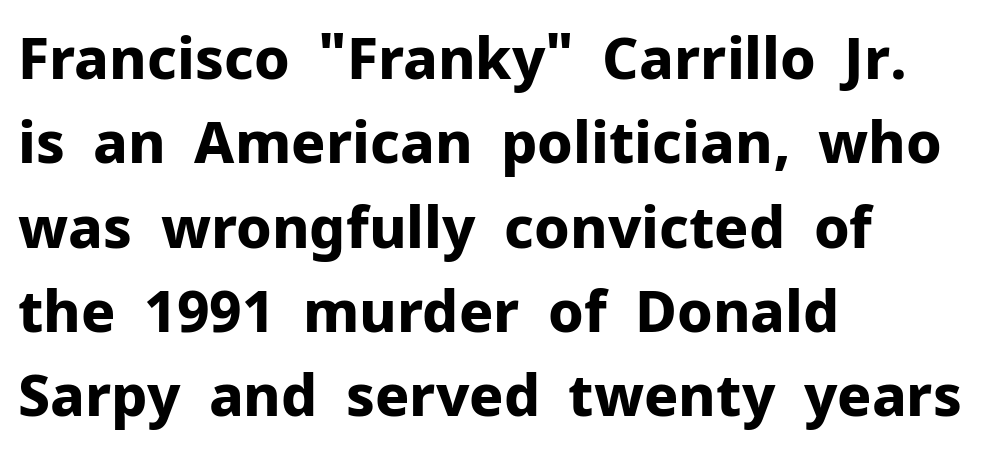
The characters display no serif detailing; their extremities are plain. Each row of text sits above clean, open space. Looks like regular typesetting: each glyph gets only the width it needs. Short note: letters normally spaced.
